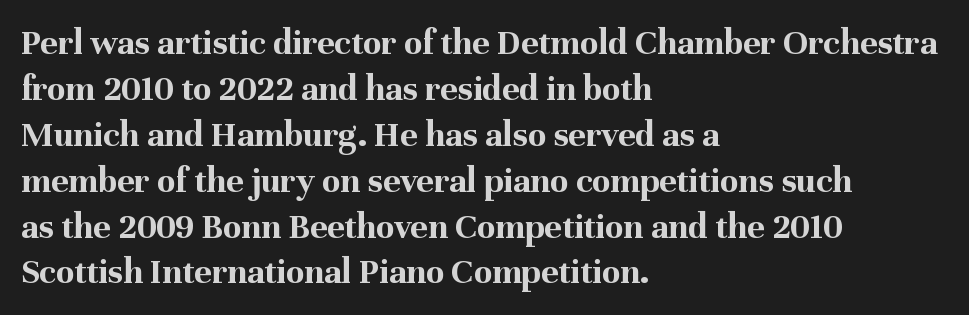
Its strokes are broad and dark, the hallmark of bold type. Each word holds together tightly as a unit, with standard inter-letter gaps. Spacing verdict: proportional, widths tailored to each character. Yep, those are serifs on the letters. Only glyphs here, with clear space below each row. Line beginnings align vertically; line endings do not.
